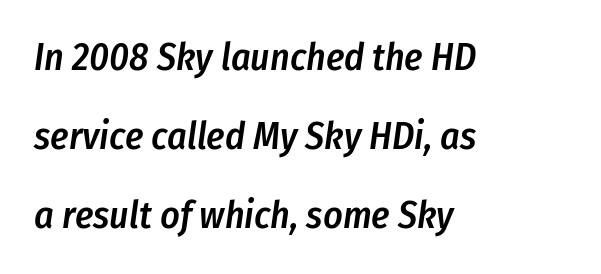
The image shows 38 px semibold, condensed type, italic (leaning right); set left-aligned, loose line spacing (2.08x), normal letter spacing, not underlined; low stroke contrast and a medium x-height.
